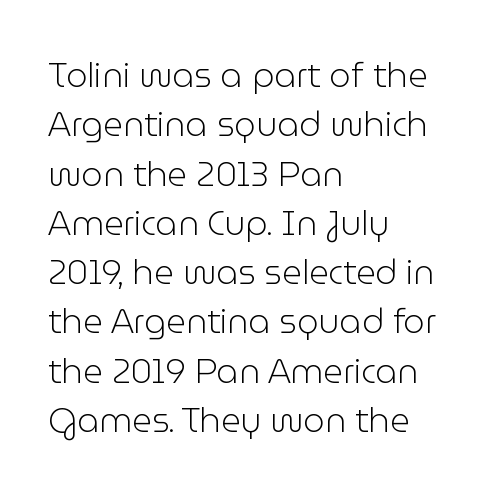
{"serif": "no", "italic": "no", "bold": "no", "weight": "light", "width": "normal", "stroke_contrast": "low", "x_height": "medium", "monospaced": "no", "underline": "no", "align": "left", "line_spacing": "normal", "line_spacing_ratio": 1.45, "letter_spacing": "normal", "letter_spacing_em": 0.0, "glyph_px": 34}
